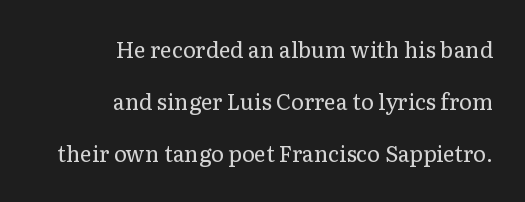
One-word summary of the alignment: right. This block would shrink considerably if given ordinary leading; it's expanded now. Standard letterfit; no display-style spreading of the glyphs. Stems here are at most as thick as an everyday book face. Words float on clear page, feet unadorned.
